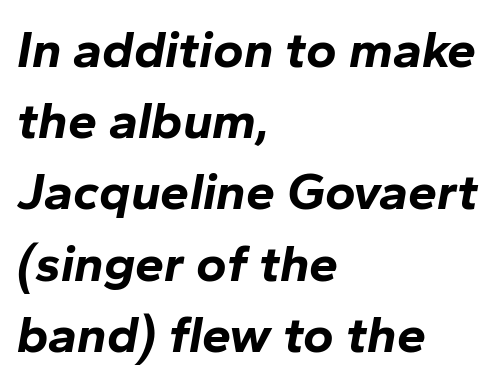
{"italic": "yes", "lean": "right", "slant_degrees": 10, "bold": "yes", "weight": "bold", "width": "normal", "stroke_contrast": "low", "x_height": "medium", "monospaced": "no", "underline": "no", "align": "left", "line_spacing": "normal", "line_spacing_ratio": 1.37, "letter_spacing": "normal", "letter_spacing_em": 0.0, "glyph_px": 52}
